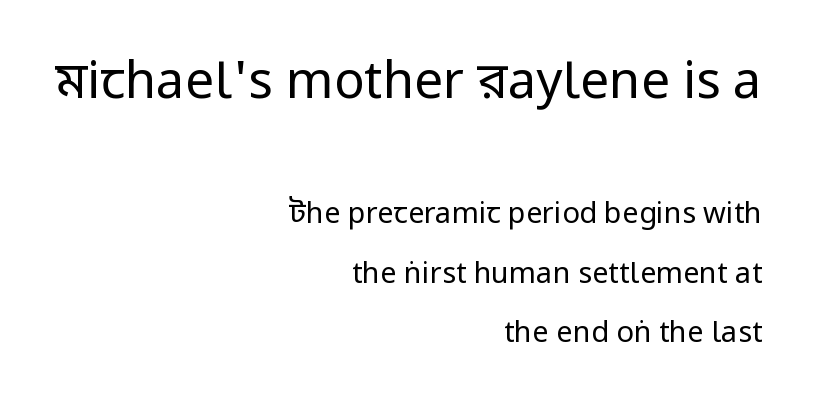
Q: Is the text bold? A: No.
Q: Is the text italic (slanted)? A: No, it is upright.
Q: Is the typeface a serif or a sans-serif typeface? A: Sans-serif.
Q: Is the text underlined? A: No.
Q: How is the paragraph aligned? A: Right-aligned.
Q: Is the spacing between letters normal or unusually wide? A: Normal.
Q: Is the spacing between lines tight, normal or loose? A: Loose.
Q: Which block of text is set in a larger size, the first (top) or the second (bottom)? A: The first (top) one.
Q: Width (condensed, normal, or wide)? A: Condensed.
Q: Stroke contrast? A: Low.
Q: x-height? A: Large.
Q: Monospaced? A: No.
